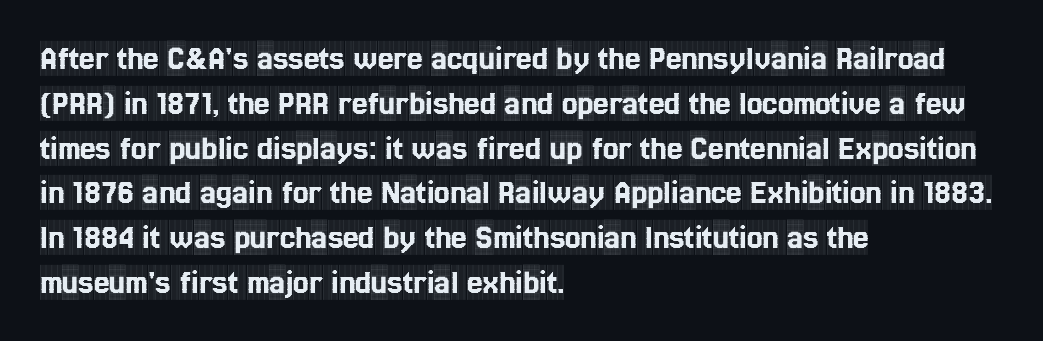
Underline: absent. Each letter's strokes conclude with small projecting serifs. The specimen reads as upright at a glance. Here the designer chose a conventional face with non-uniform glyph widths. The lines are quadded left. What stands out about the letter spacing? Nothing — it is the standard amount.
